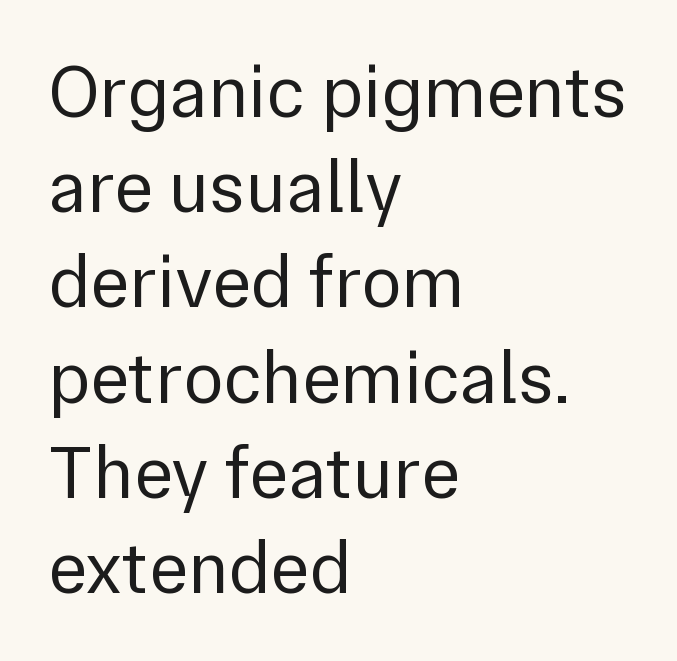
Q: Is the text bold? A: No.
Q: Is the text italic (slanted)? A: No, it is upright.
Q: Is the typeface a serif or a sans-serif typeface? A: Sans-serif.
Q: Is the text underlined? A: No.
Q: How is the paragraph aligned? A: Left-aligned.
Q: Is the spacing between letters normal or unusually wide? A: Normal.
Q: Is the spacing between lines tight, normal or loose? A: Normal.
Q: Width (condensed, normal, or wide)? A: Normal.
Q: x-height? A: Medium.
Q: Monospaced? A: No.
